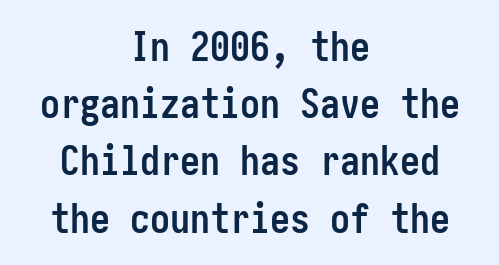
Q: Is the text bold? A: Yes.
Q: Is the text italic (slanted)? A: No, it is upright.
Q: Is the typeface a serif or a sans-serif typeface? A: Sans-serif.
Q: Is the text underlined? A: No.
Q: How is the paragraph aligned? A: Centered.
Q: Is the spacing between letters normal or unusually wide? A: Normal.
Q: Is the spacing between lines tight, normal or loose? A: Normal.
Q: Width (condensed, normal, or wide)? A: Condensed.
Q: Stroke contrast? A: Low.
Q: x-height? A: Medium.
